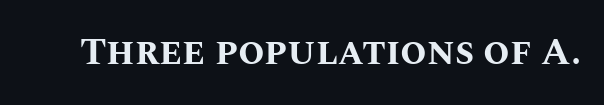
The image shows 38 px bold type, upright; set normal letter spacing, not underlined; medium stroke contrast and a large x-height.
